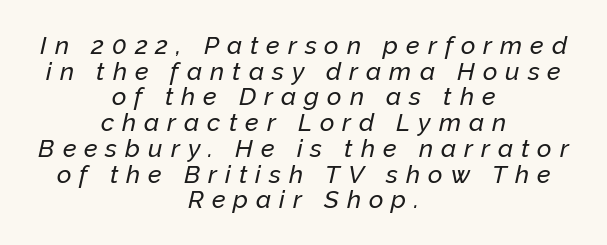
{"italic": "yes", "lean": "right", "slant_degrees": 12, "underline": "no", "align": "center", "line_spacing": "tight", "line_spacing_ratio": 1.03, "letter_spacing": "wide", "letter_spacing_em": 0.32, "glyph_px": 25}
